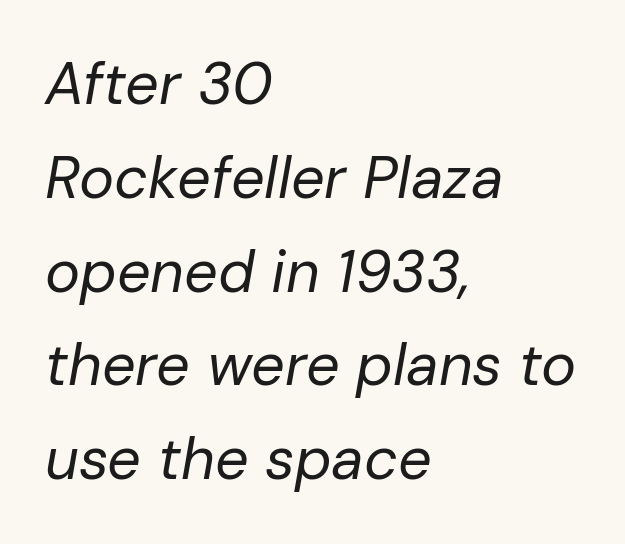
The image shows 59 px regular-weight type, italic (leaning right); set left-aligned, normal line spacing (1.59x), normal letter spacing, not underlined; low stroke contrast and a medium x-height.
